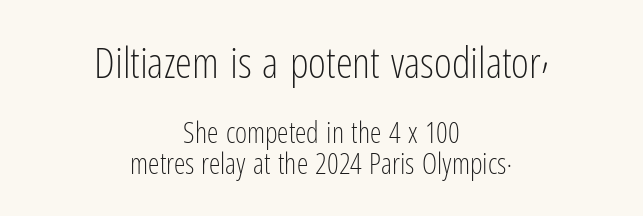
{"serif": "no", "italic": "no", "bold": "no", "weight": "light", "width": "condensed", "stroke_contrast": "low", "x_height": "medium", "monospaced": "no", "underline": "no", "align": "center", "line_spacing": "tight", "line_spacing_ratio": 1.07, "letter_spacing": "normal", "letter_spacing_em": 0.0, "larger_block": "first", "size_ratio": 1.48, "glyph_px": 43}
